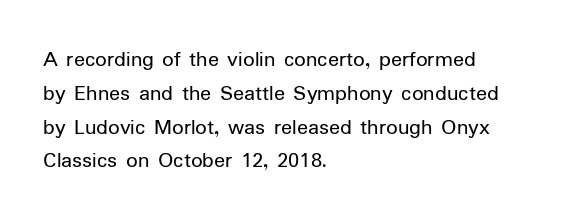
{"italic": "no", "bold": "no", "underline": "no", "align": "left", "line_spacing": "normal", "line_spacing_ratio": 1.47, "letter_spacing": "normal", "letter_spacing_em": 0.0, "glyph_px": 23}
